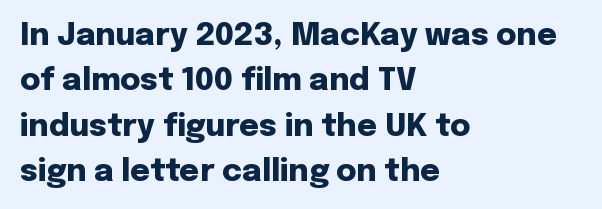
Q: Is the text bold? A: Yes.
Q: Is the text italic (slanted)? A: No, it is upright.
Q: Is the typeface a serif or a sans-serif typeface? A: Sans-serif.
Q: Is the text underlined? A: No.
Q: How is the paragraph aligned? A: Left-aligned.
Q: Is the spacing between letters normal or unusually wide? A: Normal.
Q: Is the spacing between lines tight, normal or loose? A: Normal.
Q: Width (condensed, normal, or wide)? A: Normal.
Q: Stroke contrast? A: Low.
Q: x-height? A: Medium.
Q: Monospaced? A: No.
